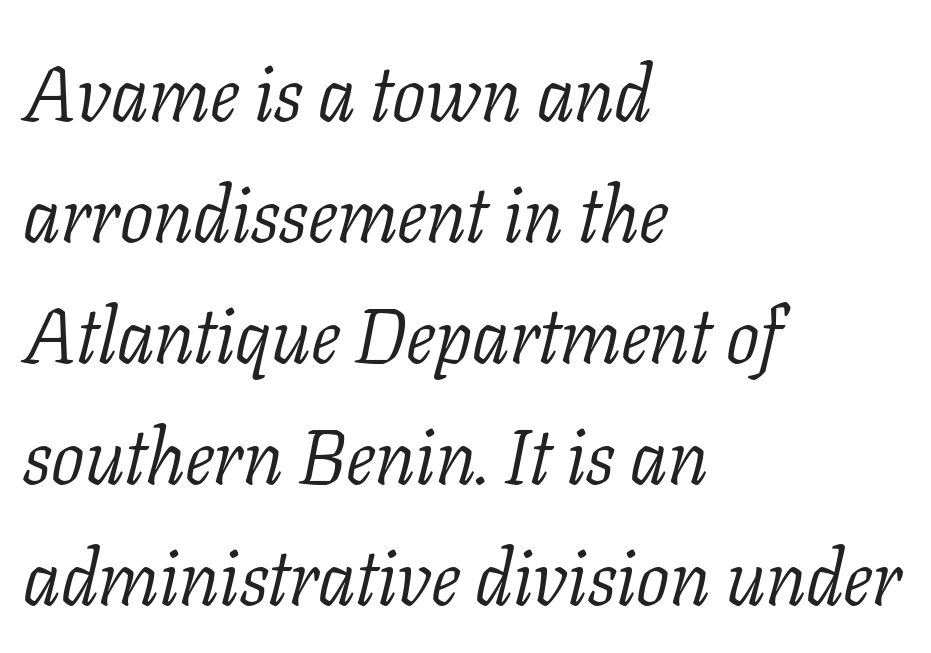
The image shows 78 px light serif type, italic (leaning right); set left-aligned, normal line spacing (1.55x), normal letter spacing, not underlined; low stroke contrast and a medium x-height.
